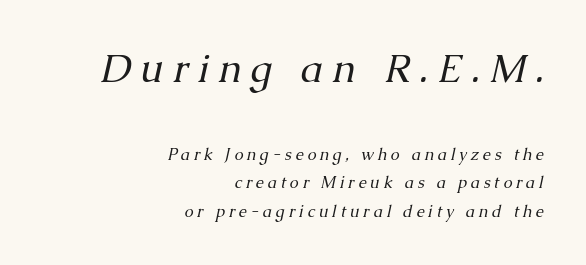
Varying glyph widths throughout — classic text-font behaviour. It's the slanting kind of type. The passage is arranged like a letterhead date or caption credit — flush right. Classification — serif. You get the large type first, then a drop to smaller type. Students, note that the glyphs here are deliberately spaced far apart.
